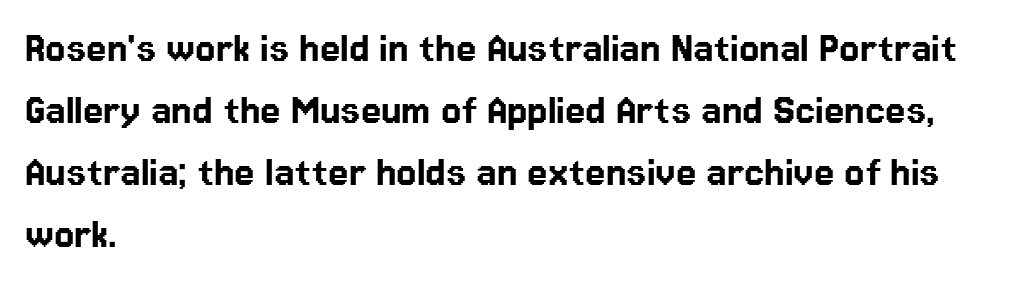
{"serif": "no", "italic": "no", "width": "normal", "stroke_contrast": "low", "x_height": "medium", "monospaced": "no", "underline": "no", "align": "left", "line_spacing": "normal", "line_spacing_ratio": 1.35, "letter_spacing": "normal", "letter_spacing_em": 0.0, "glyph_px": 46}
